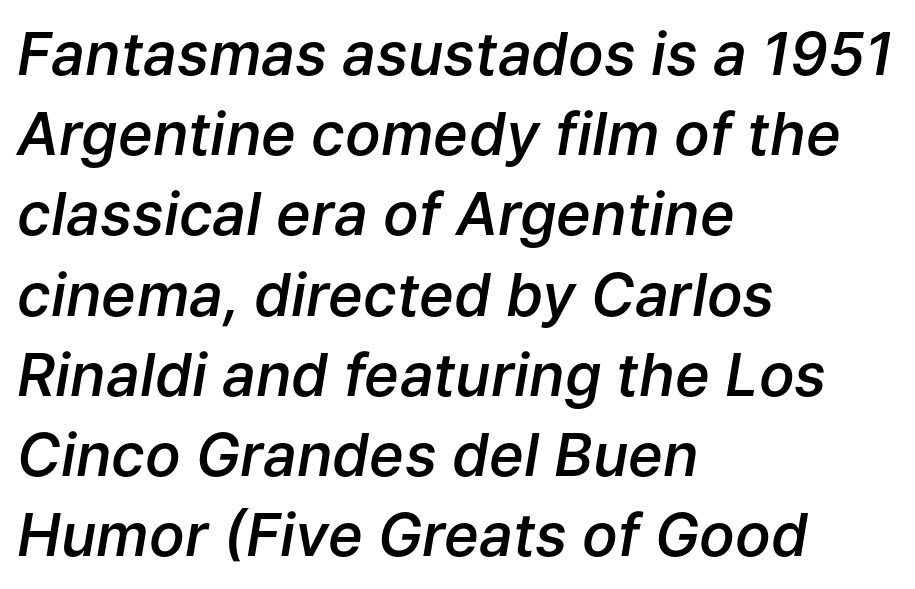
Typesetter's note: demi weight, one step under bold. Proportional: the letters do not fall into vertical columns. Would a proofreader flag this as italicized? Yes. Line beginnings align vertically; line endings do not. The rendering uses a moderate line-height, typical for paragraphs.
